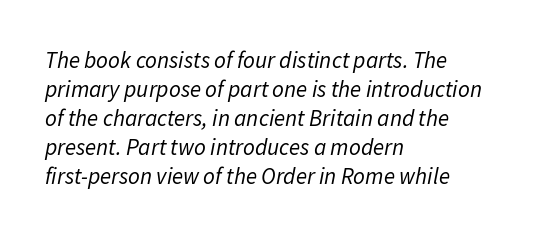
Q: Is the text bold? A: No.
Q: Is the text italic (slanted)? A: Yes, it leans right by about 11 degrees.
Q: Is the text underlined? A: No.
Q: How is the paragraph aligned? A: Left-aligned.
Q: Is the spacing between letters normal or unusually wide? A: Normal.
Q: Is the spacing between lines tight, normal or loose? A: Normal.
